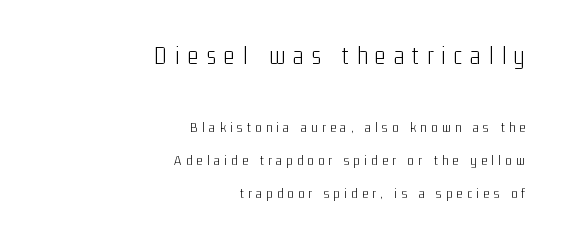
{"italic": "no", "bold": "no", "underline": "no", "align": "right", "line_spacing": "loose", "line_spacing_ratio": 2.34, "letter_spacing": "wide", "letter_spacing_em": 0.33, "larger_block": "first", "size_ratio": 1.79, "glyph_px": 25}
